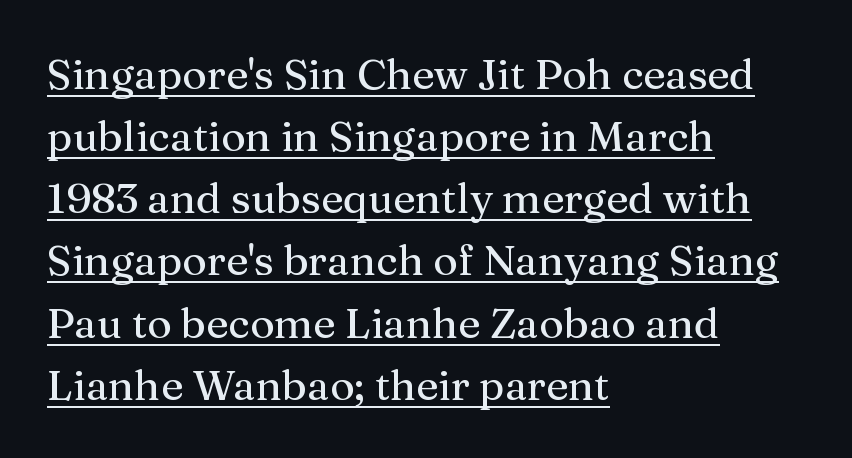
What stands out about the letter spacing? Nothing — it is the standard amount. The letters stand straight up with perfectly vertical stems. The typeface chosen for these lines features serifs. This sample carries an underscore along the baseline area.
